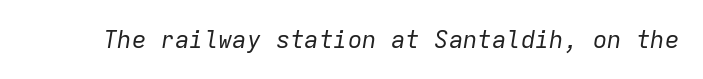
Q: Is the text bold? A: No.
Q: Is the text italic (slanted)? A: Yes, it leans right by about 9 degrees.
Q: Is the text underlined? A: No.
Q: Is the spacing between letters normal or unusually wide? A: Normal.
